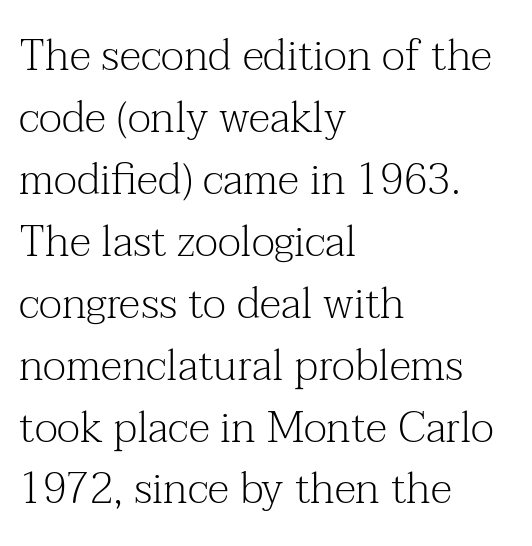
The image shows 43 px light serif type, upright; set left-aligned, normal line spacing (1.44x), normal letter spacing, not underlined; medium stroke contrast and a medium x-height.
